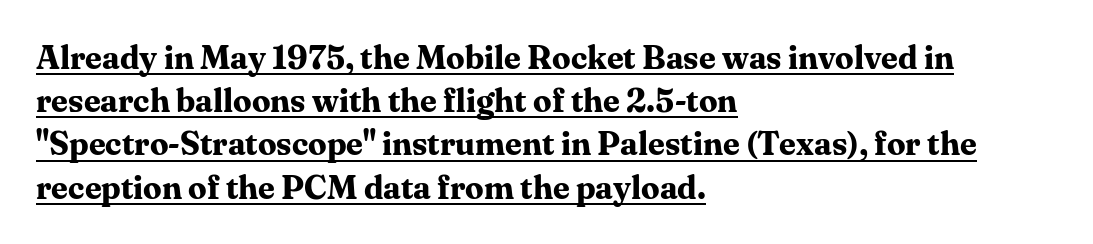
Q: Is the text bold? A: Yes.
Q: Is the text italic (slanted)? A: No, it is upright.
Q: Is the typeface a serif or a sans-serif typeface? A: Serif.
Q: Is the text underlined? A: Yes.
Q: How is the paragraph aligned? A: Left-aligned.
Q: Is the spacing between letters normal or unusually wide? A: Normal.
Q: Is the spacing between lines tight, normal or loose? A: Normal.
Q: Width (condensed, normal, or wide)? A: Normal.
Q: Stroke contrast? A: Medium.
Q: x-height? A: Medium.
Q: Monospaced? A: No.
